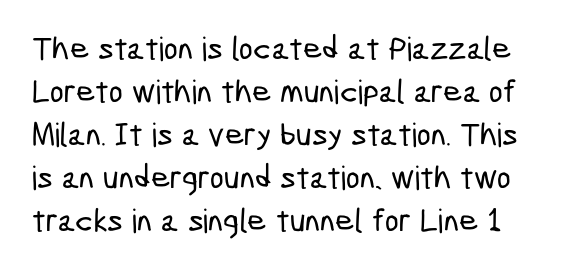
Classification — sans serif. Reading down the column, the eye jumps a familiar distance to each next line. Is the letter spacing exaggerated? No — it looks like the ordinary default. The baseline area is clear. The face used here is proportionally spaced, like ordinary book or web type.
